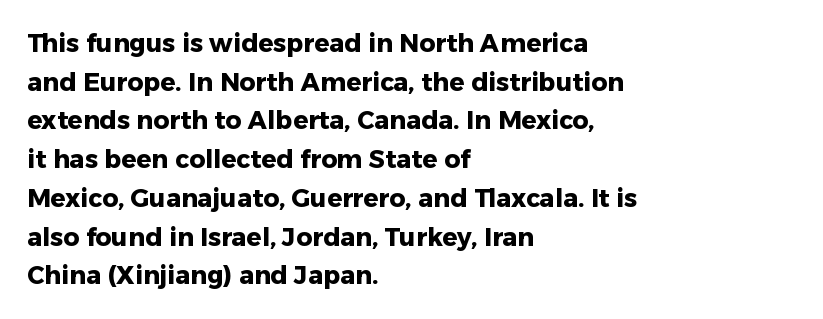
{"italic": "no", "bold": "yes", "underline": "no", "align": "left", "line_spacing": "normal", "line_spacing_ratio": 1.55, "letter_spacing": "normal", "letter_spacing_em": 0.0, "glyph_px": 25}
